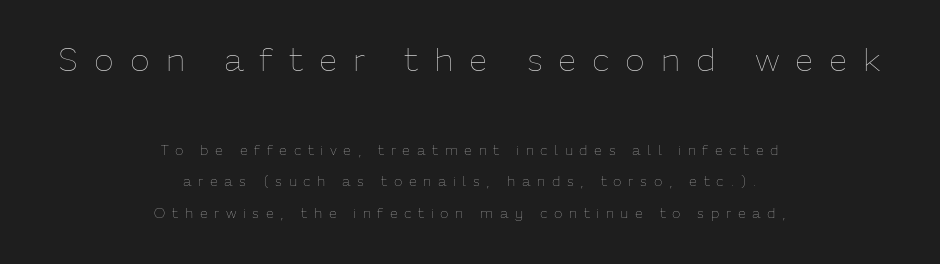
{"italic": "no", "bold": "no", "weight": "thin", "width": "normal", "stroke_contrast": "low", "x_height": "medium", "monospaced": "no", "underline": "no", "align": "center", "line_spacing": "loose", "line_spacing_ratio": 2.25, "letter_spacing": "wide", "letter_spacing_em": 0.47, "larger_block": "first", "size_ratio": 2.36, "glyph_px": 33}
